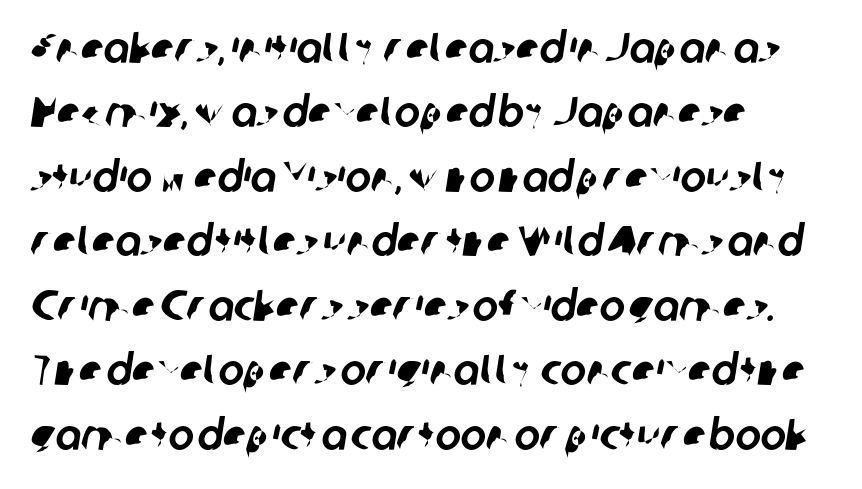
The image shows 43 px sans-serif type; set left-aligned, normal line spacing (1.5x), normal letter spacing, not underlined; low stroke contrast and a medium x-height.
